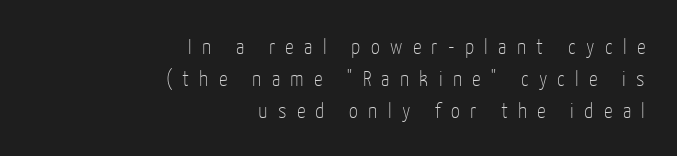
Q: Is the text bold? A: No.
Q: Is the text italic (slanted)? A: No, it is upright.
Q: Is the text underlined? A: No.
Q: How is the paragraph aligned? A: Right-aligned.
Q: Is the spacing between letters normal or unusually wide? A: Unusually wide.
Q: Is the spacing between lines tight, normal or loose? A: Normal.
